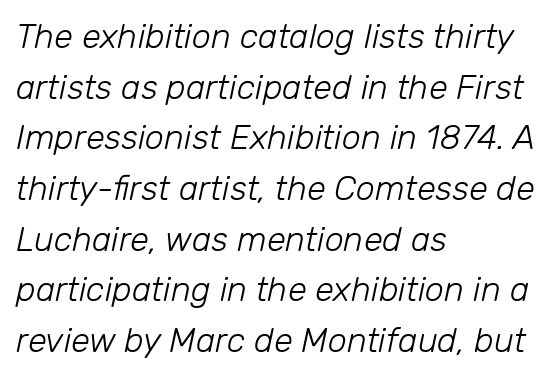
Q: Is the text bold? A: No.
Q: Is the text italic (slanted)? A: Yes, it leans right by about 12 degrees.
Q: Is the text underlined? A: No.
Q: How is the paragraph aligned? A: Left-aligned.
Q: Is the spacing between letters normal or unusually wide? A: Normal.
Q: Is the spacing between lines tight, normal or loose? A: Normal.
Q: Width (condensed, normal, or wide)? A: Normal.
Q: Stroke contrast? A: Low.
Q: x-height? A: Medium.
Q: Monospaced? A: No.
